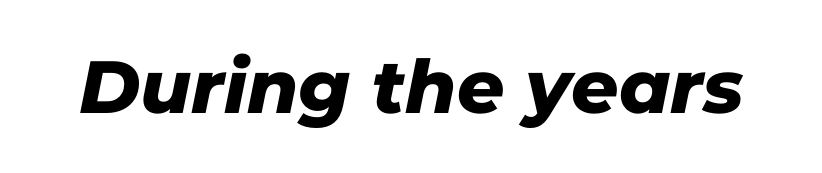
Q: Is the typeface a serif or a sans-serif typeface? A: Sans-serif.
Q: Is the text underlined? A: No.
Q: Is the spacing between letters normal or unusually wide? A: Normal.
Q: Width (condensed, normal, or wide)? A: Normal.
Q: Stroke contrast? A: Low.
Q: x-height? A: Medium.
Q: Monospaced? A: No.
